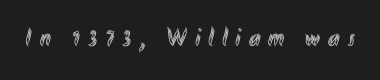
The image shows 26 px text type; set unusually wide letter spacing (+0.31 em), not underlined.
